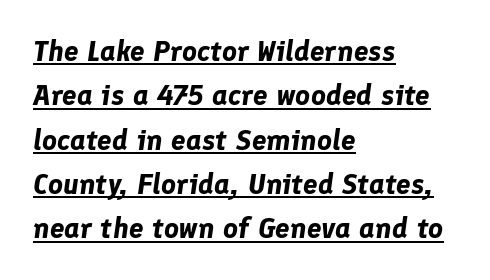
Q: Is the text bold? A: Yes.
Q: Is the text italic (slanted)? A: Yes, it leans right by about 8 degrees.
Q: Is the text underlined? A: Yes.
Q: How is the paragraph aligned? A: Left-aligned.
Q: Is the spacing between letters normal or unusually wide? A: Normal.
Q: Is the spacing between lines tight, normal or loose? A: Normal.
Q: Width (condensed, normal, or wide)? A: Normal.
Q: Stroke contrast? A: Low.
Q: x-height? A: Medium.
Q: Monospaced? A: No.
